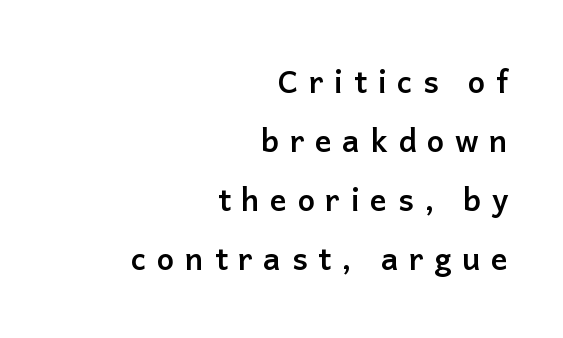
The image shows 31 px semibold sans-serif type, upright; set right-aligned, loose line spacing (1.9x), unusually wide letter spacing (+0.34 em), not underlined; low stroke contrast and a medium x-height.
